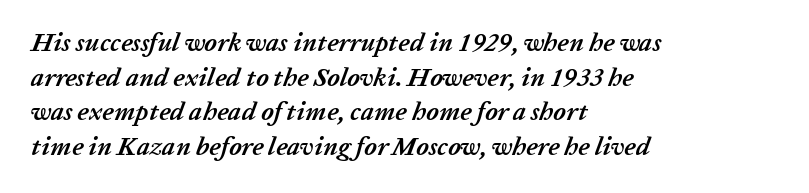
{"italic": "yes", "lean": "right", "slant_degrees": 20, "bold": "yes", "underline": "no", "align": "left", "line_spacing": "normal", "line_spacing_ratio": 1.33, "letter_spacing": "normal", "letter_spacing_em": 0.0, "glyph_px": 26}
